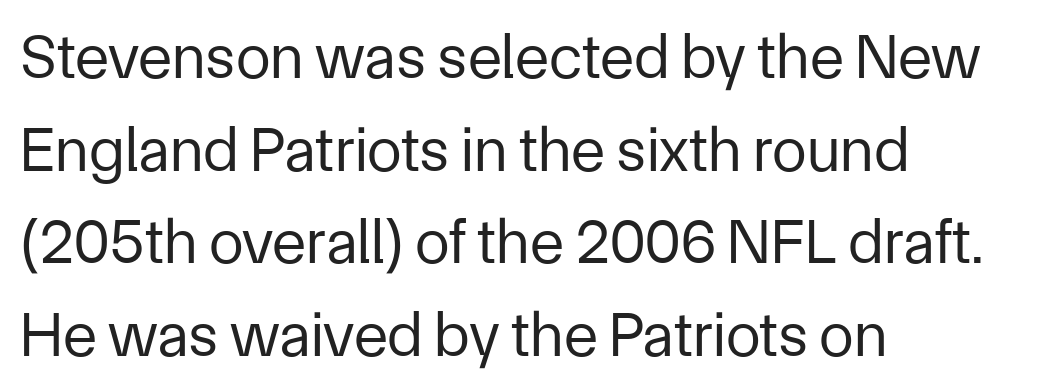
The image shows 63 px regular-weight sans-serif type, upright; set left-aligned, normal line spacing (1.47x), normal letter spacing, not underlined; low stroke contrast and a medium x-height.
